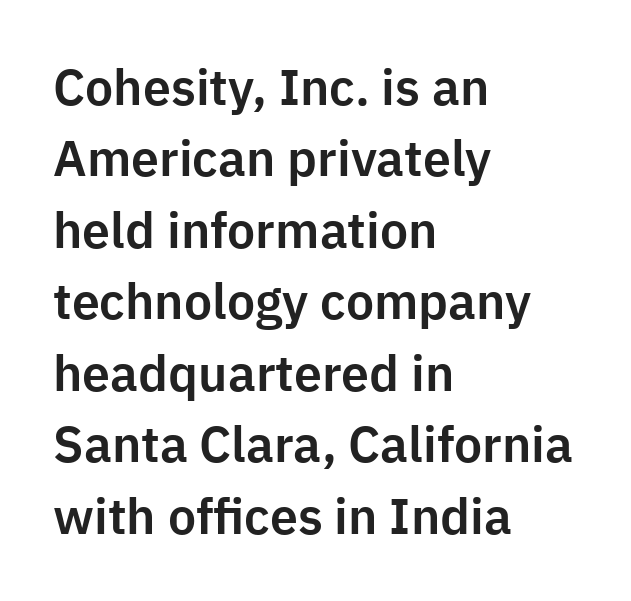
This is sans-serif lettering, the kind often seen on screens and signage. A student would call this left alignment; a typographer would say flush left, rag right. Between one letter and the next there's only the usual sliver of space. The letters advance in unequal steps, a hallmark of proportional type.
